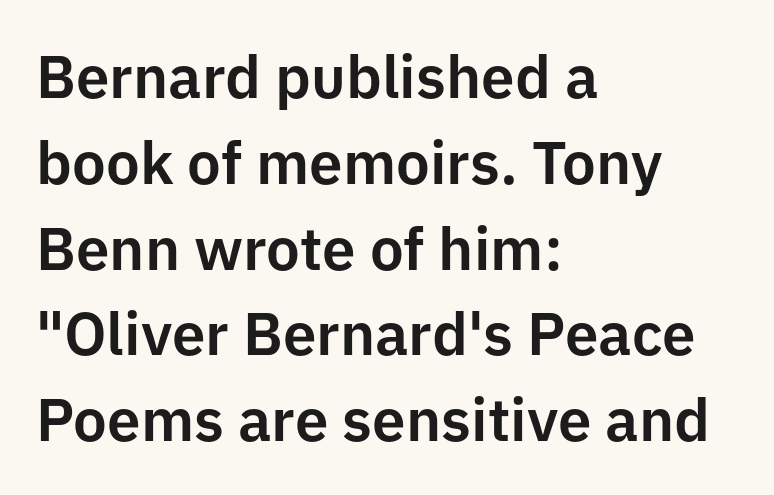
Q: Is the text italic (slanted)? A: No, it is upright.
Q: Is the typeface a serif or a sans-serif typeface? A: Sans-serif.
Q: Is the text underlined? A: No.
Q: How is the paragraph aligned? A: Left-aligned.
Q: Is the spacing between letters normal or unusually wide? A: Normal.
Q: Is the spacing between lines tight, normal or loose? A: Normal.
Q: Width (condensed, normal, or wide)? A: Normal.
Q: Stroke contrast? A: Low.
Q: x-height? A: Medium.
Q: Monospaced? A: No.
